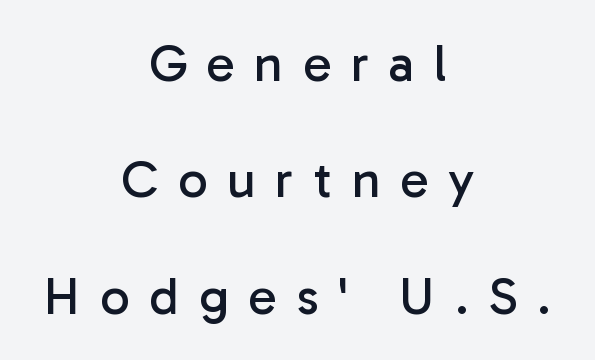
The image shows 52 px regular-weight sans-serif type, upright; set centered, loose line spacing (2.24x), unusually wide letter spacing (+0.38 em), not underlined; low stroke contrast and a medium x-height.
